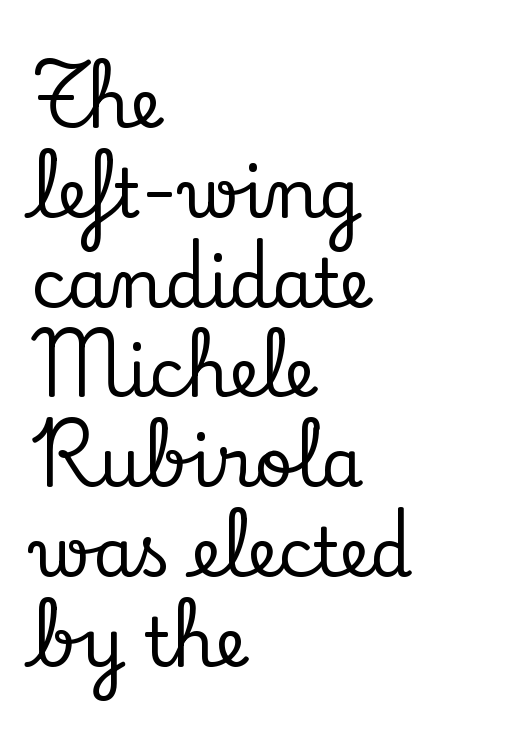
{"serif": "yes", "italic": "no", "width": "normal", "stroke_contrast": "low", "x_height": "small", "monospaced": "no", "underline": "no", "align": "left", "line_spacing": "normal", "line_spacing_ratio": 1.34, "letter_spacing": "normal", "letter_spacing_em": 0.0, "glyph_px": 67}
